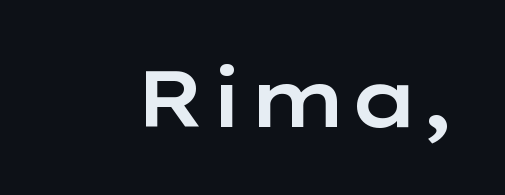
Q: Is the text italic (slanted)? A: No, it is upright.
Q: Is the typeface a serif or a sans-serif typeface? A: Sans-serif.
Q: Is the text underlined? A: No.
Q: Is the spacing between letters normal or unusually wide? A: Normal.
Q: Width (condensed, normal, or wide)? A: Wide.
Q: Stroke contrast? A: Low.
Q: x-height? A: Medium.
Q: Monospaced? A: No.
